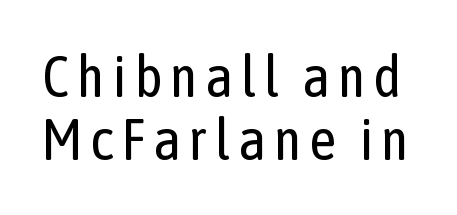
The image shows 58 px regular-weight, condensed sans-serif type, upright; set tight line spacing (1.08x), not underlined; low stroke contrast and a medium x-height.
